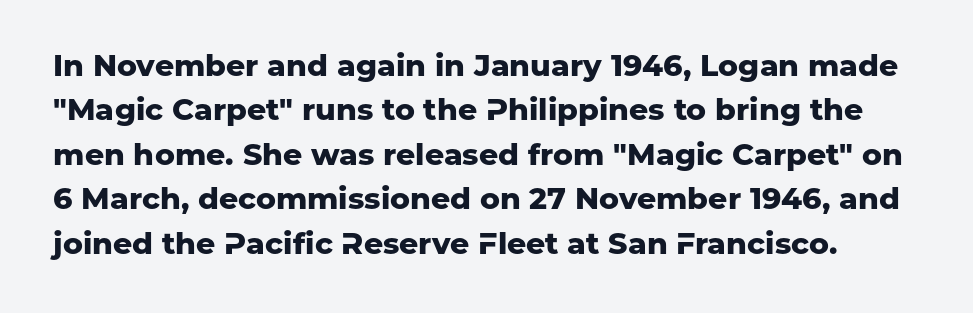
The passage shown is typed in a proportional face where columns would drift. Each row of text sits above clean, open space. The typesetting leans heavy: a genuine bold. You could call the tracking neutral — neither tight nor loose.
